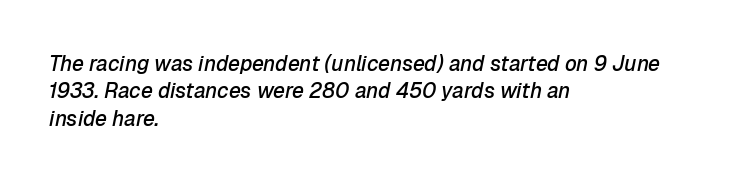
{"italic": "yes", "lean": "right", "slant_degrees": 12, "bold": "semi", "underline": "no", "align": "left", "line_spacing": "normal", "line_spacing_ratio": 1.3, "letter_spacing": "normal", "letter_spacing_em": 0.0, "glyph_px": 21}
